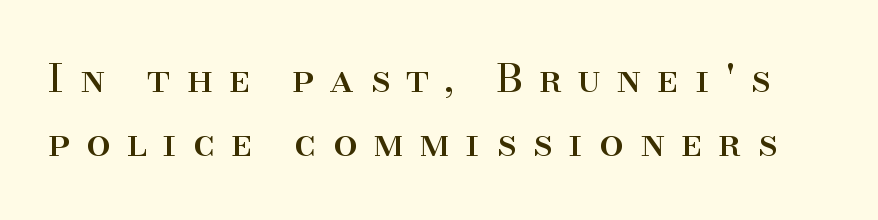
{"serif": "yes", "italic": "no", "width": "normal", "stroke_contrast": "high", "x_height": "small", "monospaced": "no", "underline": "no", "line_spacing": "normal", "line_spacing_ratio": 1.63, "letter_spacing": "wide", "letter_spacing_em": 0.41, "glyph_px": 39}
